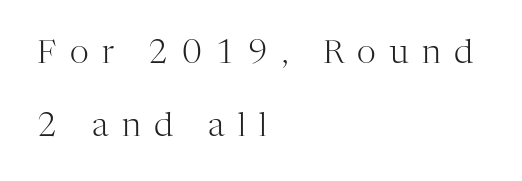
{"serif": "yes", "italic": "no", "bold": "no", "weight": "light", "width": "normal", "stroke_contrast": "high", "x_height": "medium", "monospaced": "no", "underline": "no", "align": "left", "line_spacing": "loose", "line_spacing_ratio": 2.2, "letter_spacing": "wide", "letter_spacing_em": 0.41, "glyph_px": 33}
